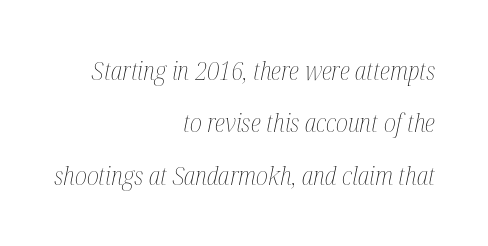
Tracking value appears to be zero — textbook default spacing. In terms of leading, this rendering errs on the spacious side. Words float on clear page, feet unadorned. Tall strokes in this sample are angled rather than plumb.
